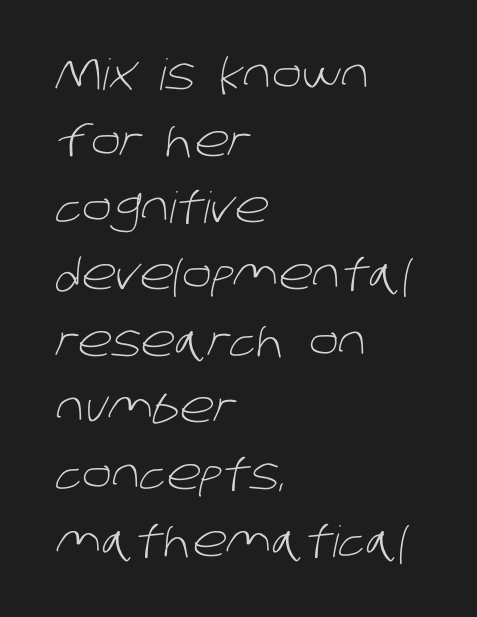
Q: Is the text bold? A: No.
Q: Is the typeface a serif or a sans-serif typeface? A: Sans-serif.
Q: Is the text underlined? A: No.
Q: How is the paragraph aligned? A: Left-aligned.
Q: Is the spacing between letters normal or unusually wide? A: Normal.
Q: Is the spacing between lines tight, normal or loose? A: Normal.
Q: Width (condensed, normal, or wide)? A: Normal.
Q: Stroke contrast? A: Low.
Q: x-height? A: Large.
Q: Monospaced? A: No.
